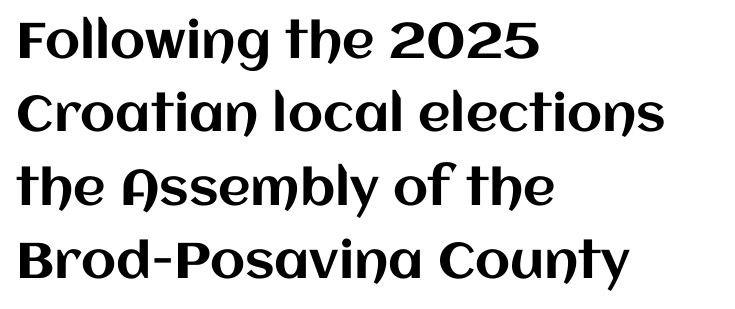
The foot of each line stays bare and open. Characters follow at the spacing the type designer built in. Designer's note — italics off, roman on. Visually the block forms a straight wall on the left and a jagged coastline on the right. The rendering uses natural spacing where letterforms have individual widths. Rows of type keep a routine distance in the vertical direction.
